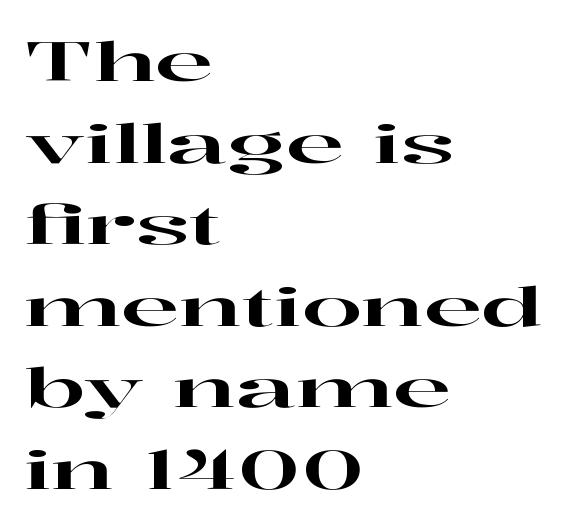
{"serif": "yes", "italic": "no", "width": "wide", "stroke_contrast": "high", "x_height": "medium", "monospaced": "no", "underline": "no", "align": "left", "line_spacing": "normal", "line_spacing_ratio": 1.51, "letter_spacing": "normal", "letter_spacing_em": 0.0, "glyph_px": 54}
